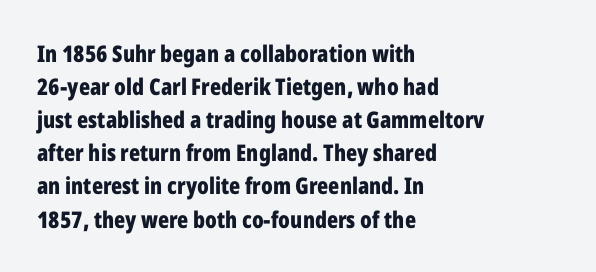
{"italic": "no", "bold": "yes", "underline": "no", "align": "left", "line_spacing": "normal", "line_spacing_ratio": 1.44, "letter_spacing": "normal", "letter_spacing_em": 0.0, "glyph_px": 23}
